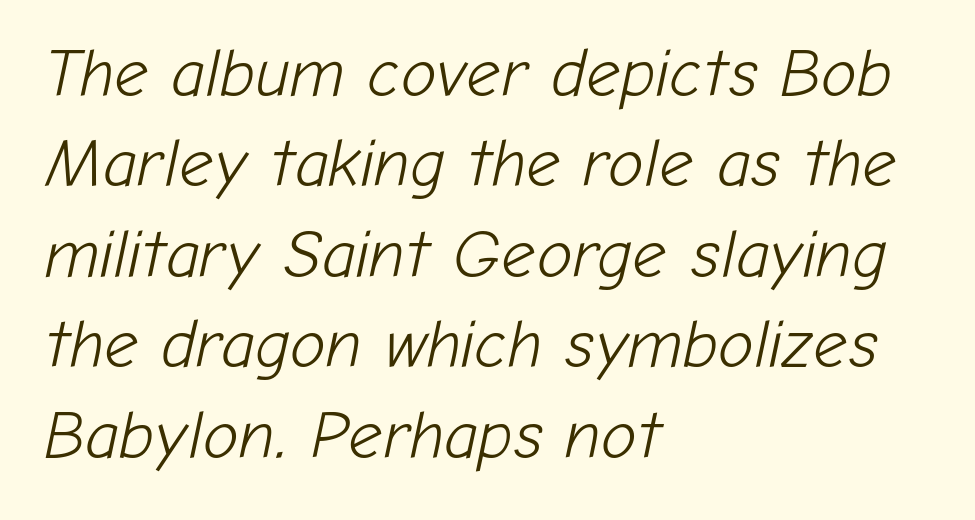
{"italic": "yes", "lean": "right", "slant_degrees": 12, "bold": "no", "weight": "light", "width": "normal", "stroke_contrast": "low", "x_height": "medium", "monospaced": "no", "underline": "no", "align": "left", "line_spacing": "normal", "line_spacing_ratio": 1.35, "letter_spacing": "normal", "letter_spacing_em": 0.0, "glyph_px": 67}
